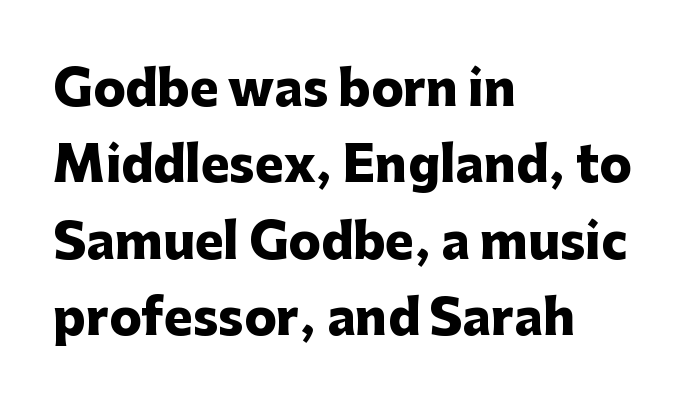
The image shows 48 px heavy sans-serif type, upright; set left-aligned, normal line spacing (1.59x), normal letter spacing, not underlined; low stroke contrast and a medium x-height.
